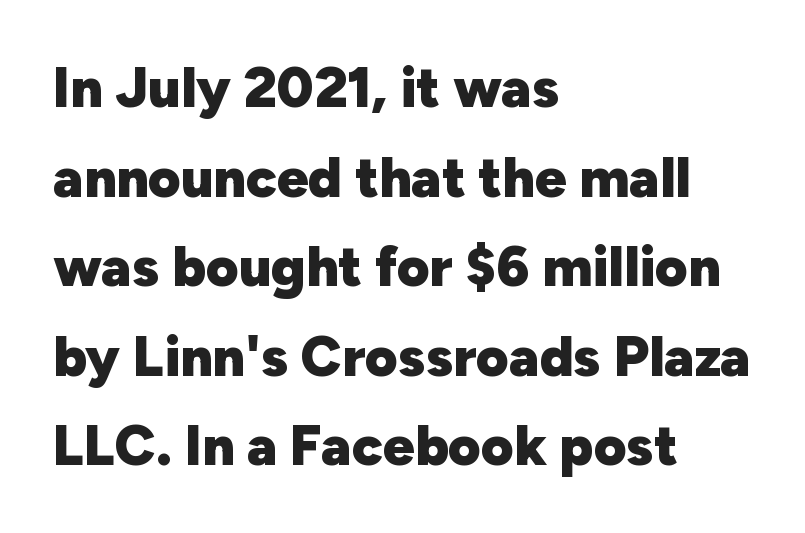
{"serif": "no", "italic": "no", "bold": "yes", "weight": "heavy", "width": "normal", "stroke_contrast": "low", "x_height": "medium", "monospaced": "no", "underline": "no", "align": "left", "line_spacing": "normal", "line_spacing_ratio": 1.6, "letter_spacing": "normal", "letter_spacing_em": 0.0, "glyph_px": 56}
